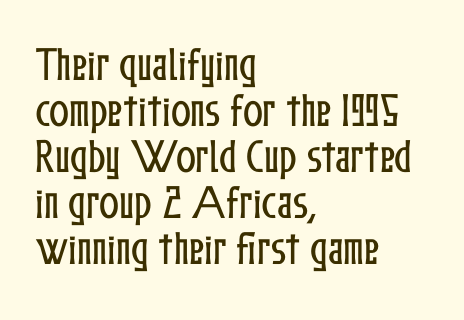
Q: Is the text italic (slanted)? A: No, it is upright.
Q: Is the text underlined? A: No.
Q: How is the paragraph aligned? A: Left-aligned.
Q: Is the spacing between letters normal or unusually wide? A: Normal.
Q: Width (condensed, normal, or wide)? A: Condensed.
Q: Stroke contrast? A: Low.
Q: x-height? A: Medium.
Q: Monospaced? A: No.
